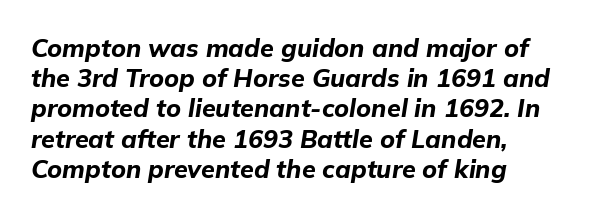
{"italic": "yes", "lean": "right", "slant_degrees": 9, "bold": "yes", "underline": "no", "align": "left", "line_spacing_ratio": 1.21, "letter_spacing": "normal", "letter_spacing_em": 0.0, "glyph_px": 25}
